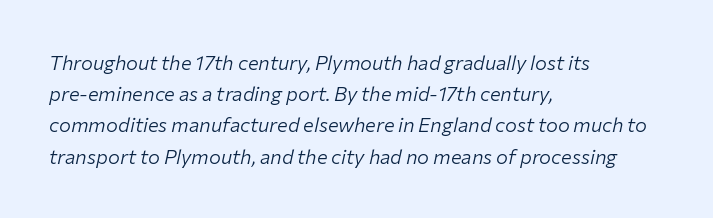
Q: Is the text bold? A: No.
Q: Is the text italic (slanted)? A: Yes, it leans right by about 12 degrees.
Q: Is the text underlined? A: No.
Q: How is the paragraph aligned? A: Left-aligned.
Q: Is the spacing between letters normal or unusually wide? A: Normal.
Q: Is the spacing between lines tight, normal or loose? A: Normal.
